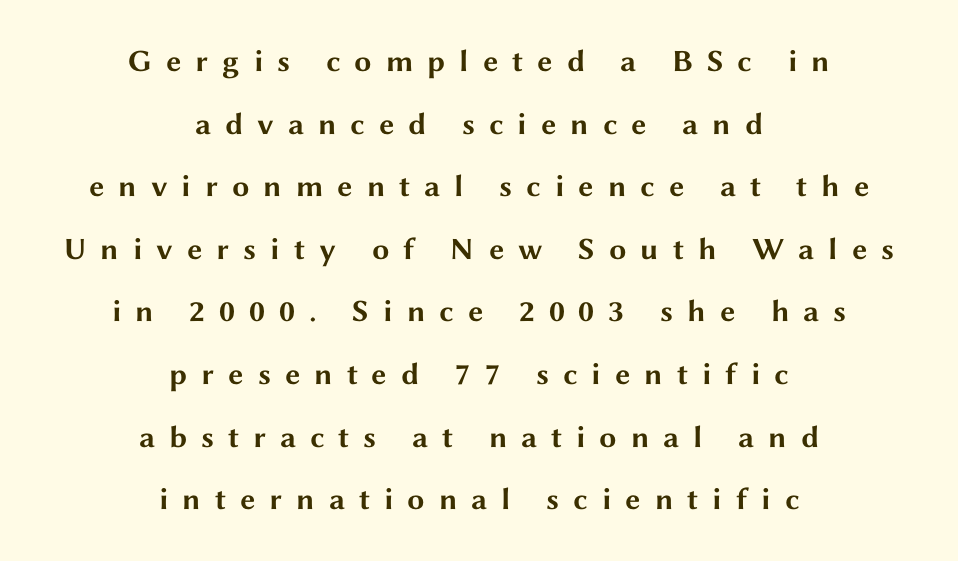
{"serif": "no", "italic": "no", "bold": "yes", "weight": "bold", "width": "wide", "stroke_contrast": "medium", "x_height": "medium", "monospaced": "no", "underline": "no", "align": "center", "line_spacing": "loose", "line_spacing_ratio": 2.02, "letter_spacing": "wide", "letter_spacing_em": 0.45, "glyph_px": 31}
